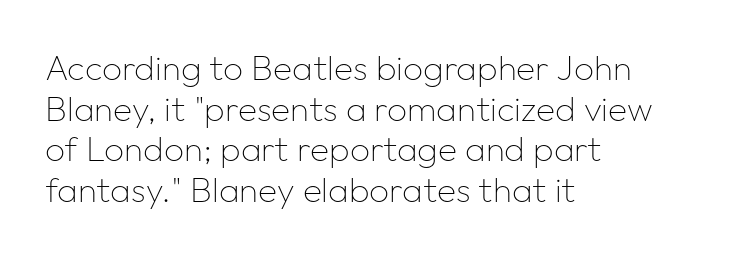
The weight tops out at a normal text grade. The lines are quadded left. The text was rendered using a sans face with plain stroke endings. Glance below the letters and you will spot only blank space.
